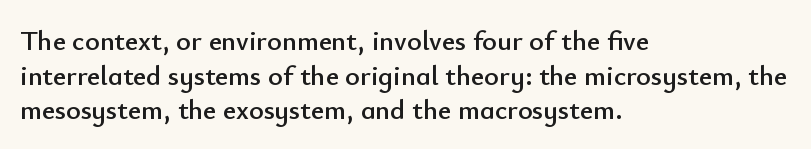
{"serif": "no", "italic": "no", "width": "normal", "stroke_contrast": "low", "x_height": "small", "monospaced": "no", "underline": "no", "align": "left", "line_spacing_ratio": 1.24, "letter_spacing": "normal", "letter_spacing_em": 0.0, "glyph_px": 28}
